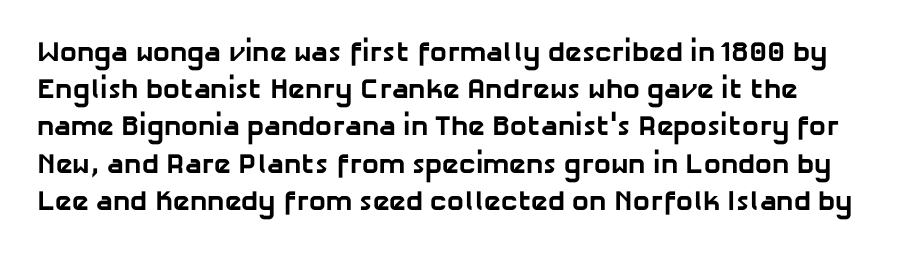
{"serif": "no", "bold": "yes", "weight": "bold", "width": "normal", "stroke_contrast": "low", "x_height": "medium", "monospaced": "no", "underline": "no", "line_spacing": "normal", "line_spacing_ratio": 1.33, "letter_spacing": "normal", "letter_spacing_em": 0.0, "glyph_px": 28}
